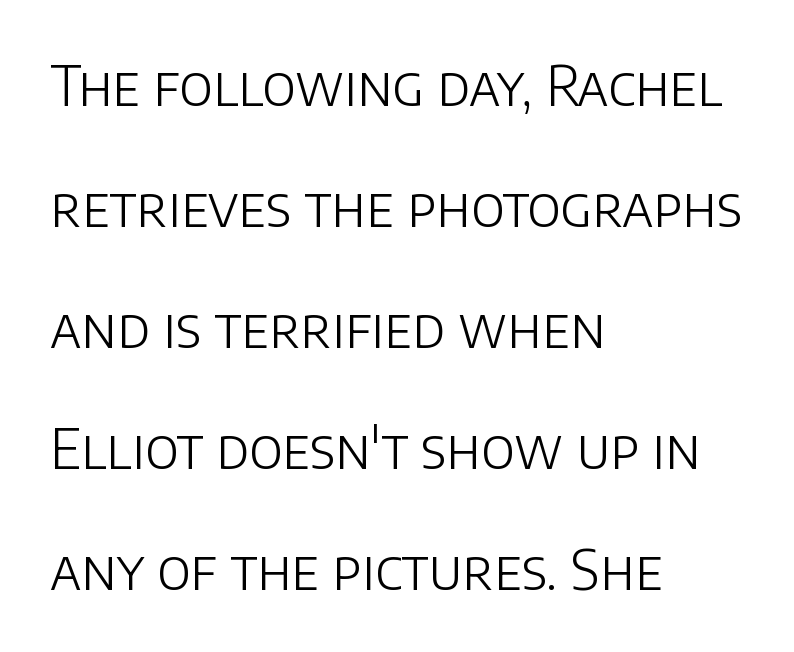
The image shows 54 px light sans-serif type, upright; set left-aligned, loose line spacing (2.24x), normal letter spacing, not underlined; low stroke contrast and a large x-height.
